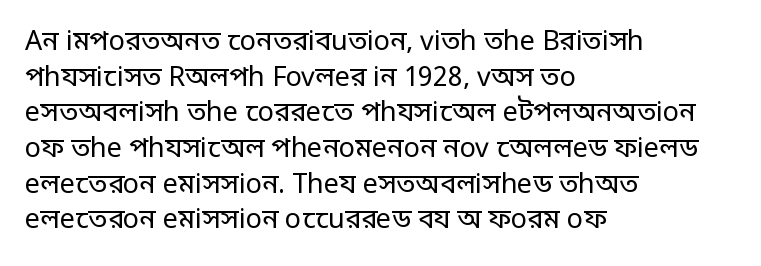
Notice how descenders clear the ascenders below comfortably — that's standard leading. Rule under the text: the space is simply empty. This rendering uses left alignment, leaving the right contour irregular. The type sits square on the baseline with zero lean. The font sits on the lighter half of the weight spectrum, regular included. The gaps between neighbouring characters are ordinary and unremarkable.
